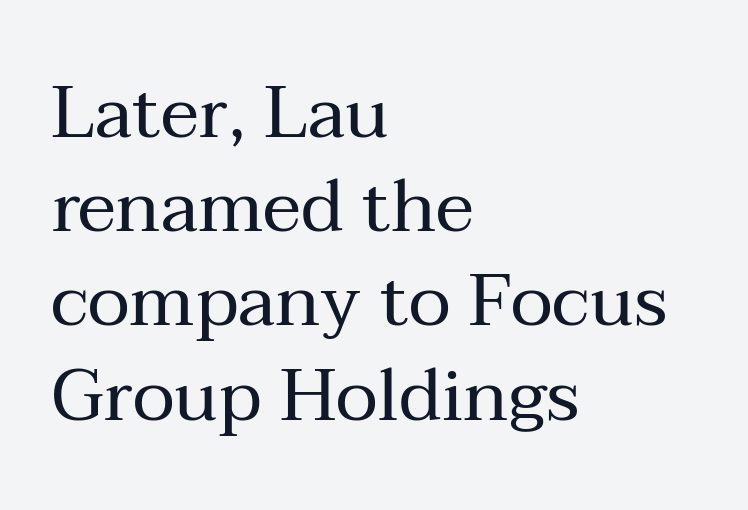
Q: Is the text bold? A: No.
Q: Is the text italic (slanted)? A: No, it is upright.
Q: Is the typeface a serif or a sans-serif typeface? A: Serif.
Q: Is the text underlined? A: No.
Q: How is the paragraph aligned? A: Left-aligned.
Q: Is the spacing between letters normal or unusually wide? A: Normal.
Q: Is the spacing between lines tight, normal or loose? A: Normal.
Q: Width (condensed, normal, or wide)? A: Normal.
Q: Stroke contrast? A: Medium.
Q: x-height? A: Medium.
Q: Monospaced? A: No.
